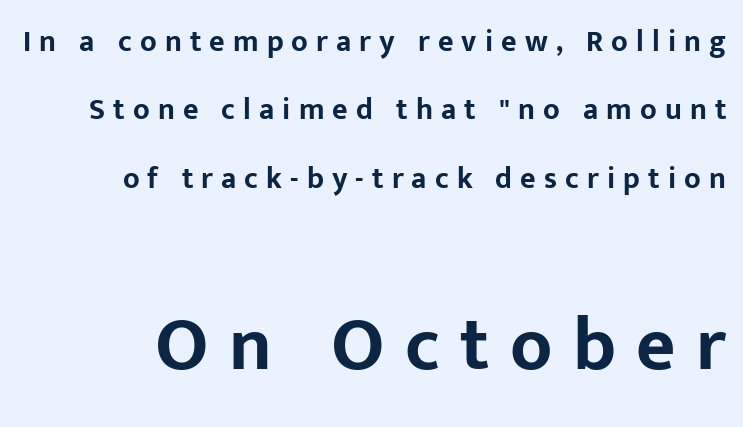
Q: Is the text bold? A: Yes.
Q: Is the text italic (slanted)? A: No, it is upright.
Q: Is the typeface a serif or a sans-serif typeface? A: Sans-serif.
Q: Is the text underlined? A: No.
Q: Is the spacing between letters normal or unusually wide? A: Unusually wide.
Q: Is the spacing between lines tight, normal or loose? A: Loose.
Q: Which block of text is set in a larger size, the first (top) or the second (bottom)? A: The second (bottom) one.
Q: Width (condensed, normal, or wide)? A: Normal.
Q: Stroke contrast? A: Low.
Q: x-height? A: Medium.
Q: Monospaced? A: No.
